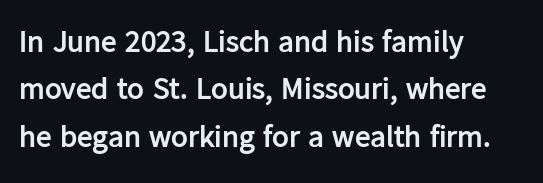
The image shows 31 px semibold sans-serif type, upright; set left-aligned, normal line spacing (1.53x), normal letter spacing, not underlined; low stroke contrast and a medium x-height.
